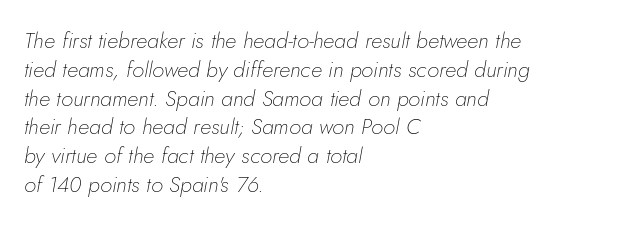
Any mark beneath the type? The region is blank. This block has exactly the height ordinary leading produces. The typesetting does not lean heavy: it is not bold. Tracking here is standard; glyphs follow each other at the usual distance. Layout note: lines flush left. It's the slanting kind of type.
